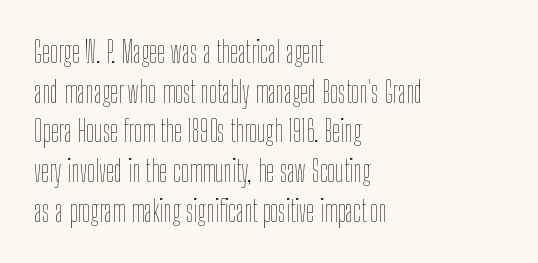
The rendering uses natural spacing where letterforms have individual widths. How would I describe the line gaps? Plain and ordinary. Caption: face not bold, strokes unweighted. This is the regular roman posture of the typeface.
